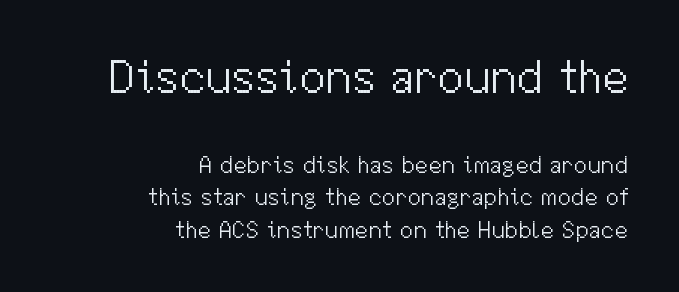
Q: Is the text bold? A: No.
Q: Is the text italic (slanted)? A: No, it is upright.
Q: Is the typeface a serif or a sans-serif typeface? A: Sans-serif.
Q: Is the text underlined? A: No.
Q: How is the paragraph aligned? A: Right-aligned.
Q: Is the spacing between letters normal or unusually wide? A: Normal.
Q: Is the spacing between lines tight, normal or loose? A: Normal.
Q: Which block of text is set in a larger size, the first (top) or the second (bottom)? A: The first (top) one.
Q: Width (condensed, normal, or wide)? A: Normal.
Q: Stroke contrast? A: Medium.
Q: x-height? A: Medium.
Q: Monospaced? A: No.
